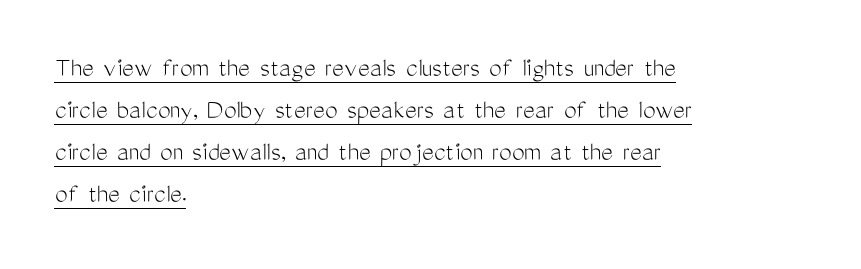
Q: Is the text bold? A: No.
Q: Is the text italic (slanted)? A: No, it is upright.
Q: Is the typeface a serif or a sans-serif typeface? A: Sans-serif.
Q: Is the text underlined? A: Yes.
Q: How is the paragraph aligned? A: Left-aligned.
Q: Is the spacing between letters normal or unusually wide? A: Normal.
Q: Is the spacing between lines tight, normal or loose? A: Normal.
Q: Width (condensed, normal, or wide)? A: Condensed.
Q: Stroke contrast? A: Medium.
Q: x-height? A: Medium.
Q: Monospaced? A: No.
